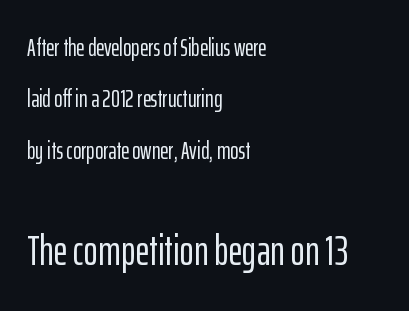
The rendering uses natural spacing where letterforms have individual widths. Nope, no serifs anywhere on these letters. Honestly, there is no underline to notice here at all. If you squint, the bottom block still reads clearly — it's the larger of the two. Caption: multi-line text, flush left, ragged right. The font's upright variant was chosen for this text.
